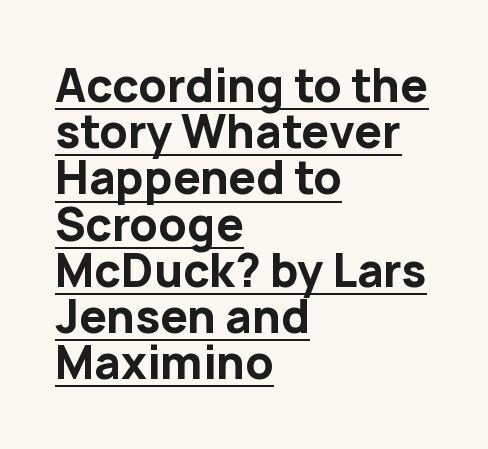
Q: Is the text bold? A: Yes.
Q: Is the text italic (slanted)? A: No, it is upright.
Q: Is the typeface a serif or a sans-serif typeface? A: Sans-serif.
Q: Is the text underlined? A: Yes.
Q: How is the paragraph aligned? A: Left-aligned.
Q: Is the spacing between letters normal or unusually wide? A: Normal.
Q: Is the spacing between lines tight, normal or loose? A: Tight.
Q: Width (condensed, normal, or wide)? A: Normal.
Q: Stroke contrast? A: Low.
Q: x-height? A: Medium.
Q: Monospaced? A: No.
